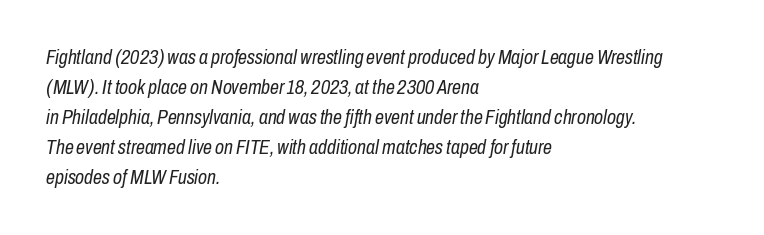
{"italic": "yes", "lean": "right", "slant_degrees": 10, "bold": "no", "underline": "no", "align": "left", "line_spacing": "normal", "line_spacing_ratio": 1.5, "letter_spacing": "normal", "letter_spacing_em": 0.0, "glyph_px": 20}
